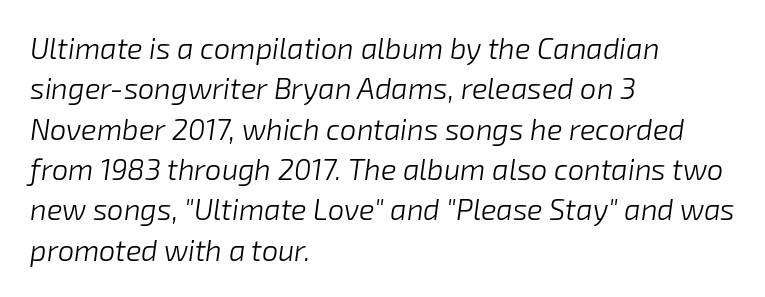
Q: Is the text bold? A: No.
Q: Is the text italic (slanted)? A: Yes, it leans right by about 8 degrees.
Q: Is the text underlined? A: No.
Q: How is the paragraph aligned? A: Left-aligned.
Q: Is the spacing between letters normal or unusually wide? A: Normal.
Q: Is the spacing between lines tight, normal or loose? A: Normal.
Q: Width (condensed, normal, or wide)? A: Normal.
Q: Stroke contrast? A: Low.
Q: x-height? A: Medium.
Q: Monospaced? A: No.
